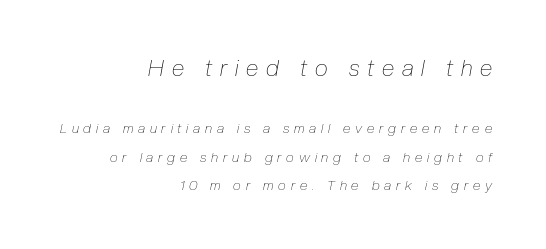
The image shows 23 px text type, italic (leaning right); set right-aligned, loose line spacing (2.04x), unusually wide letter spacing (+0.34 em), not underlined; the first (top) block is 1.64x larger.
